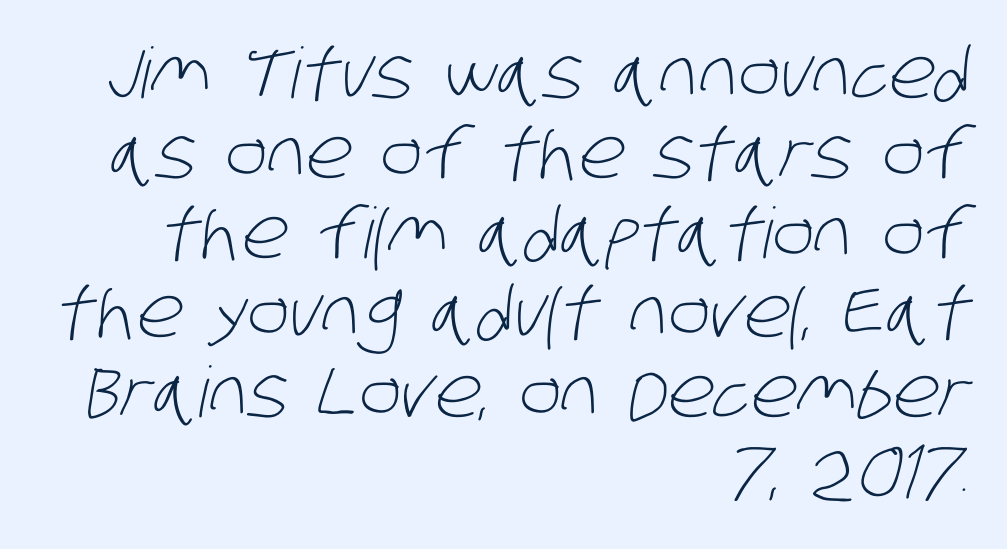
Q: Is the text bold? A: No.
Q: Is the typeface a serif or a sans-serif typeface? A: Sans-serif.
Q: Is the text underlined? A: No.
Q: How is the paragraph aligned? A: Right-aligned.
Q: Is the spacing between letters normal or unusually wide? A: Normal.
Q: Is the spacing between lines tight, normal or loose? A: Tight.
Q: Width (condensed, normal, or wide)? A: Condensed.
Q: Stroke contrast? A: Low.
Q: x-height? A: Large.
Q: Monospaced? A: No.
